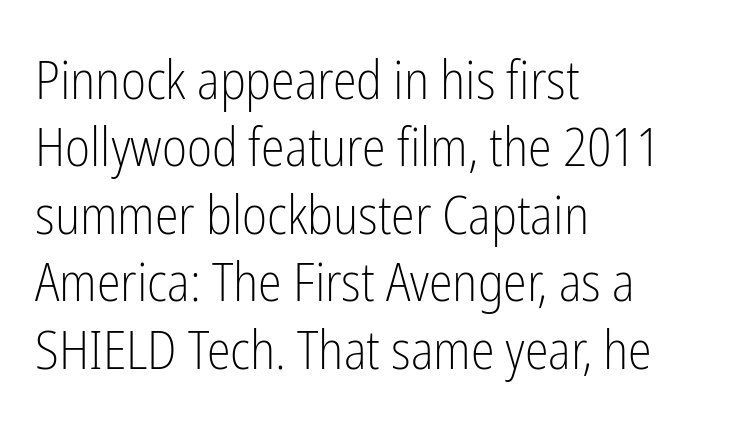
{"serif": "no", "italic": "no", "bold": "no", "weight": "light", "width": "condensed", "stroke_contrast": "low", "x_height": "medium", "monospaced": "no", "underline": "no", "align": "left", "line_spacing": "normal", "line_spacing_ratio": 1.25, "letter_spacing": "normal", "letter_spacing_em": 0.0, "glyph_px": 54}
